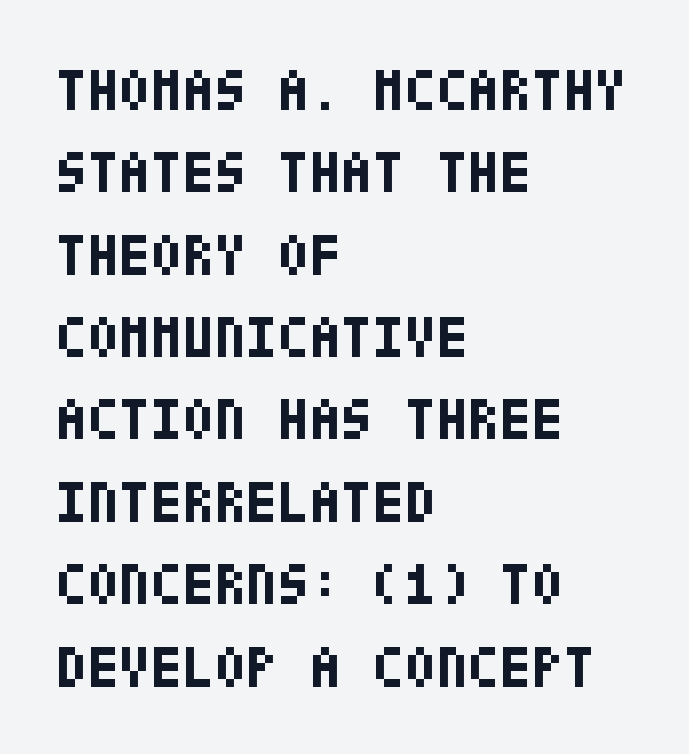
Q: Is the text bold? A: Yes.
Q: Is the text italic (slanted)? A: No, it is upright.
Q: Is the typeface a serif or a sans-serif typeface? A: Sans-serif.
Q: Is the text underlined? A: No.
Q: How is the paragraph aligned? A: Left-aligned.
Q: Is the spacing between letters normal or unusually wide? A: Normal.
Q: Is the spacing between lines tight, normal or loose? A: Normal.
Q: Width (condensed, normal, or wide)? A: Condensed.
Q: Stroke contrast? A: Low.
Q: x-height? A: Large.
